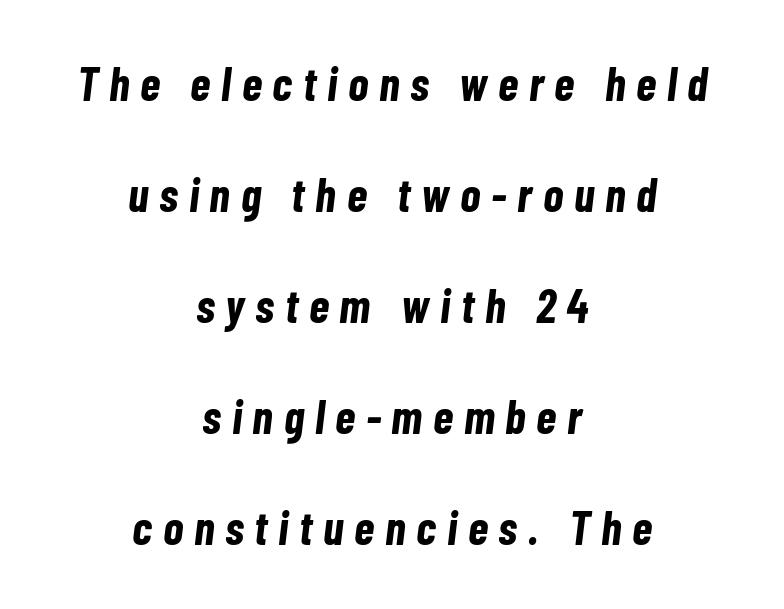
The passage shown is emphatically bold. A typesetter would call this proportional, since set widths differ per character. Line spacing here is loose. Tall strokes in this sample are angled rather than plumb. The area under the type is left untouched.
